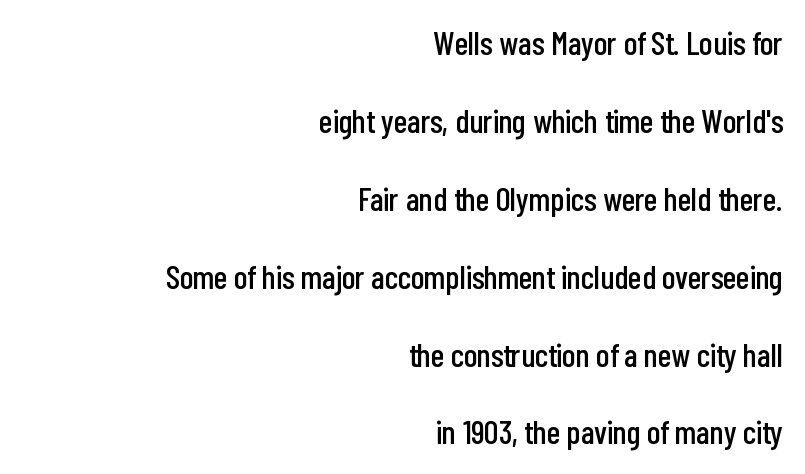
Q: Is the text italic (slanted)? A: No, it is upright.
Q: Is the typeface a serif or a sans-serif typeface? A: Sans-serif.
Q: Is the text underlined? A: No.
Q: How is the paragraph aligned? A: Right-aligned.
Q: Is the spacing between letters normal or unusually wide? A: Normal.
Q: Is the spacing between lines tight, normal or loose? A: Loose.
Q: Width (condensed, normal, or wide)? A: Condensed.
Q: Stroke contrast? A: Low.
Q: x-height? A: Medium.
Q: Monospaced? A: No.
